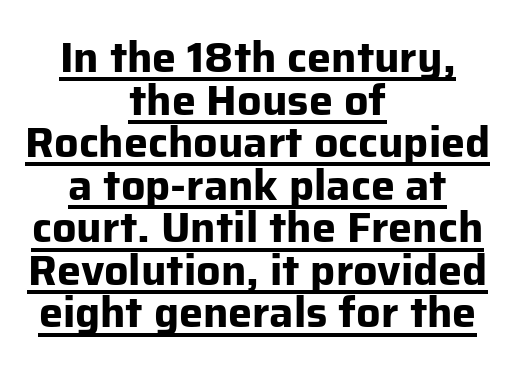
Q: Is the text bold? A: Yes.
Q: Is the text italic (slanted)? A: No, it is upright.
Q: Is the typeface a serif or a sans-serif typeface? A: Sans-serif.
Q: Is the text underlined? A: Yes.
Q: How is the paragraph aligned? A: Centered.
Q: Is the spacing between letters normal or unusually wide? A: Normal.
Q: Is the spacing between lines tight, normal or loose? A: Tight.
Q: Width (condensed, normal, or wide)? A: Normal.
Q: Stroke contrast? A: Low.
Q: x-height? A: Medium.
Q: Monospaced? A: No.
